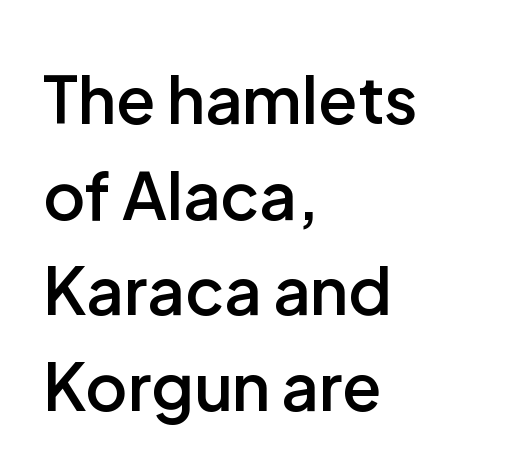
{"serif": "no", "italic": "no", "bold": "semi", "weight": "semibold", "width": "normal", "stroke_contrast": "low", "x_height": "medium", "monospaced": "no", "underline": "no", "align": "left", "line_spacing": "normal", "line_spacing_ratio": 1.47, "letter_spacing": "normal", "letter_spacing_em": 0.0, "glyph_px": 65}
